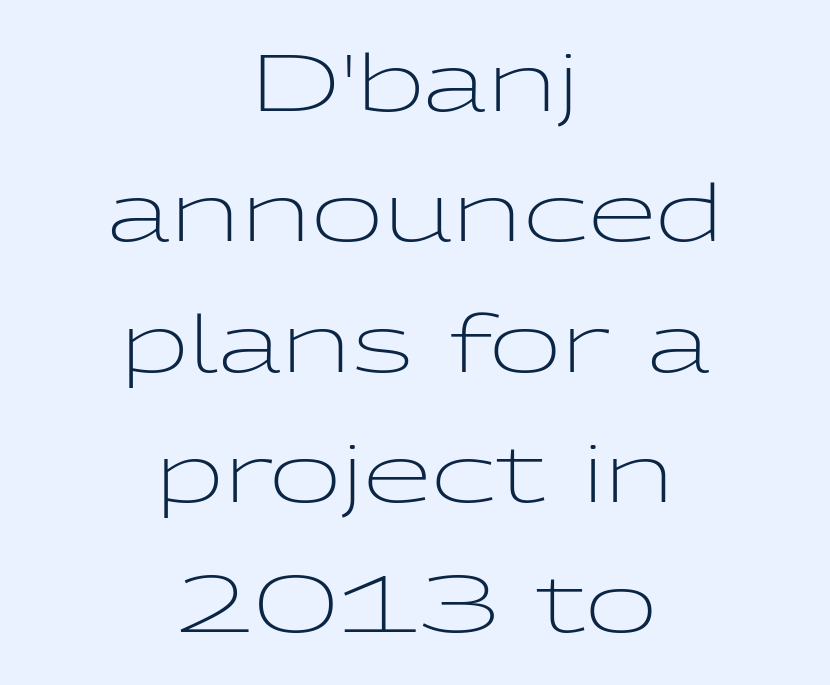
{"serif": "no", "italic": "no", "bold": "no", "weight": "light", "width": "wide", "stroke_contrast": "low", "x_height": "medium", "monospaced": "no", "underline": "no", "align": "center", "line_spacing": "normal", "line_spacing_ratio": 1.65, "letter_spacing": "normal", "letter_spacing_em": 0.0, "glyph_px": 79}
